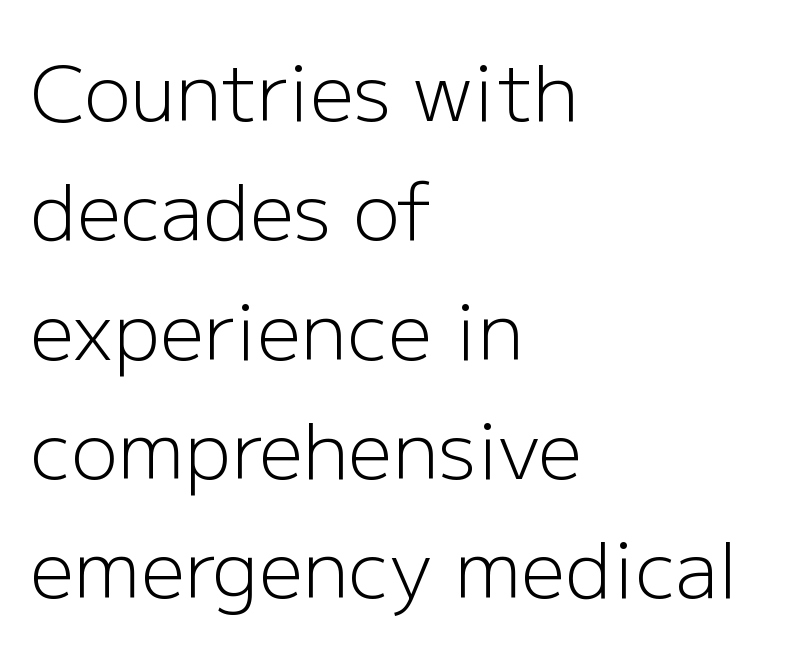
{"serif": "no", "italic": "no", "bold": "no", "weight": "light", "width": "normal", "stroke_contrast": "low", "x_height": "medium", "monospaced": "no", "underline": "no", "align": "left", "line_spacing": "normal", "line_spacing_ratio": 1.53, "letter_spacing": "normal", "letter_spacing_em": 0.0, "glyph_px": 78}
